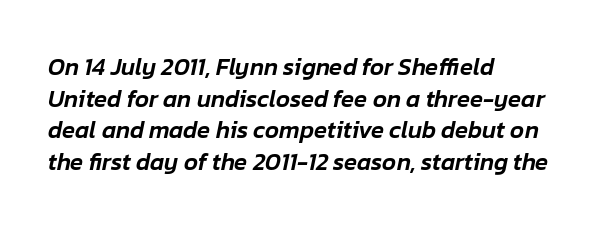
The image shows 24 px text type, italic (leaning right); set left-aligned, normal line spacing (1.32x), normal letter spacing, not underlined.
